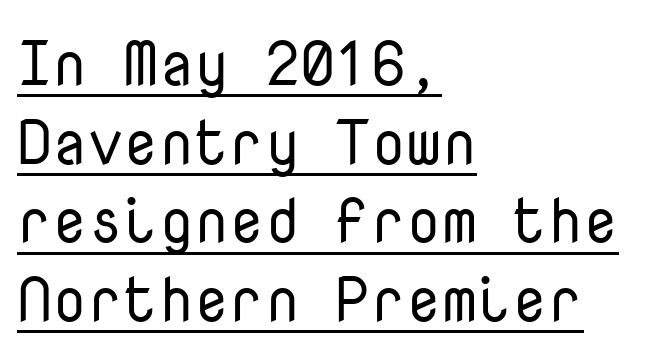
The image shows 63 px regular-weight sans-serif type, upright, monospaced; set left-aligned, normal line spacing (1.25x), normal letter spacing, underlined; low stroke contrast and a medium x-height.
